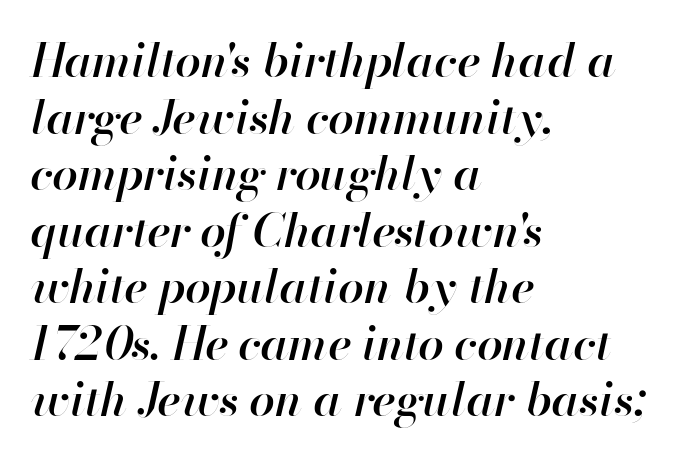
{"italic": "yes", "lean": "right", "slant_degrees": 13, "bold": "semi", "weight": "semibold", "width": "normal", "stroke_contrast": "high", "x_height": "small", "monospaced": "no", "underline": "no", "align": "left", "line_spacing_ratio": 1.23, "letter_spacing": "normal", "letter_spacing_em": 0.0, "glyph_px": 46}
